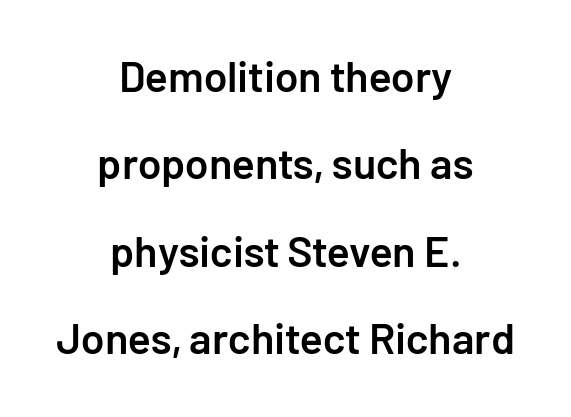
Q: Is the text bold? A: Semi-bold.
Q: Is the text italic (slanted)? A: No, it is upright.
Q: Is the typeface a serif or a sans-serif typeface? A: Sans-serif.
Q: Is the text underlined? A: No.
Q: How is the paragraph aligned? A: Centered.
Q: Is the spacing between letters normal or unusually wide? A: Normal.
Q: Is the spacing between lines tight, normal or loose? A: Loose.
Q: Width (condensed, normal, or wide)? A: Normal.
Q: Stroke contrast? A: Low.
Q: x-height? A: Medium.
Q: Monospaced? A: No.
